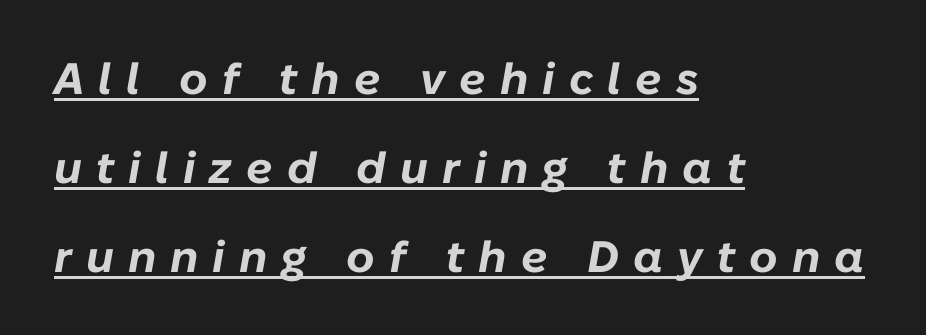
Q: Is the text bold? A: Yes.
Q: Is the text italic (slanted)? A: Yes, it leans right by about 10 degrees.
Q: Is the text underlined? A: Yes.
Q: How is the paragraph aligned? A: Left-aligned.
Q: Is the spacing between letters normal or unusually wide? A: Unusually wide.
Q: Is the spacing between lines tight, normal or loose? A: Loose.
Q: Width (condensed, normal, or wide)? A: Normal.
Q: Stroke contrast? A: Low.
Q: x-height? A: Medium.
Q: Monospaced? A: No.
